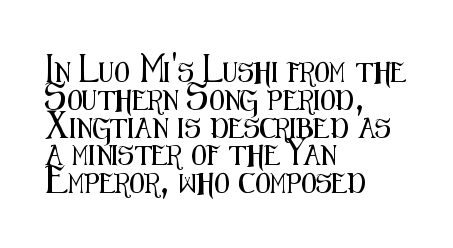
Q: Is the text italic (slanted)? A: No, it is upright.
Q: Is the text underlined? A: No.
Q: How is the paragraph aligned? A: Left-aligned.
Q: Is the spacing between letters normal or unusually wide? A: Normal.
Q: Is the spacing between lines tight, normal or loose? A: Normal.
